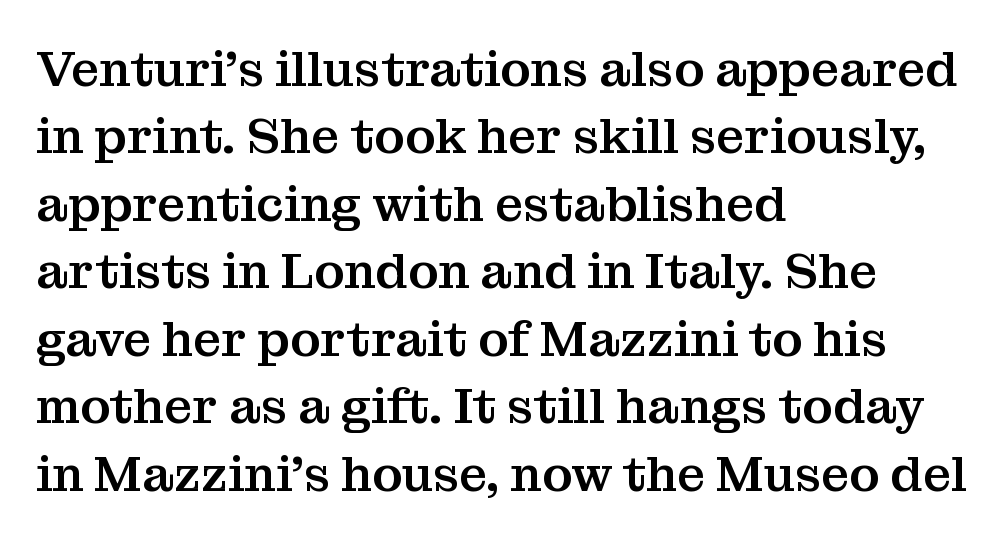
Character widths vary here, with narrow letters taking less room than wide ones. The specimen omits any rule beneath the text block's lines. The space between consecutive lines is moderate. The letters stand straight up with perfectly vertical stems. Observe the serifs anchoring each vertical stroke in this sample. Reading down the block, your eye returns to a fixed left position each line.
